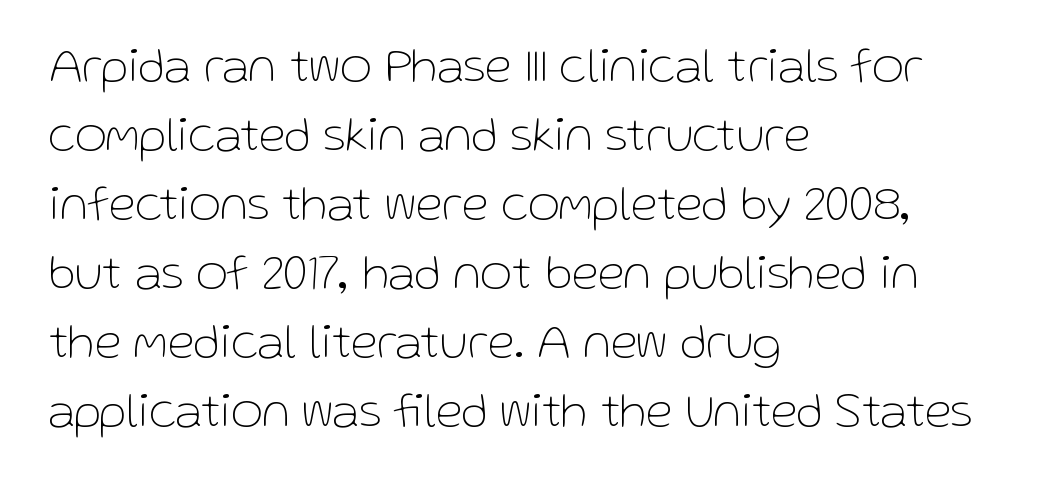
Q: Is the text bold? A: No.
Q: Is the text italic (slanted)? A: No, it is upright.
Q: Is the typeface a serif or a sans-serif typeface? A: Sans-serif.
Q: Is the text underlined? A: No.
Q: How is the paragraph aligned? A: Left-aligned.
Q: Is the spacing between letters normal or unusually wide? A: Normal.
Q: Is the spacing between lines tight, normal or loose? A: Normal.
Q: Width (condensed, normal, or wide)? A: Normal.
Q: Stroke contrast? A: Low.
Q: x-height? A: Medium.
Q: Monospaced? A: No.
